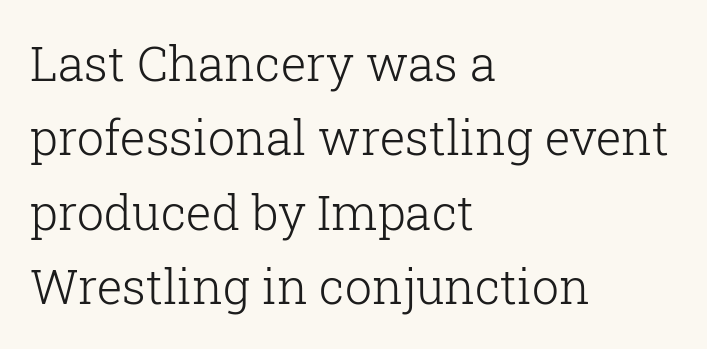
{"serif": "yes", "italic": "no", "bold": "no", "weight": "light", "width": "normal", "stroke_contrast": "low", "x_height": "medium", "monospaced": "no", "underline": "no", "align": "left", "line_spacing": "normal", "line_spacing_ratio": 1.55, "letter_spacing": "normal", "letter_spacing_em": 0.0, "glyph_px": 48}
